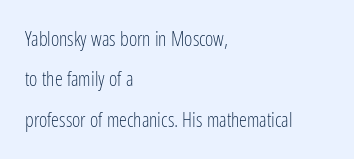
What's the leading like? Stretched, with rows far apart. Unlike italic type, these characters show no tilt at all. The gap between lines stays unmarked. Bold? No — there's no thickening of the strokes. Visually the block forms a straight wall on the left and a jagged coastline on the right.
